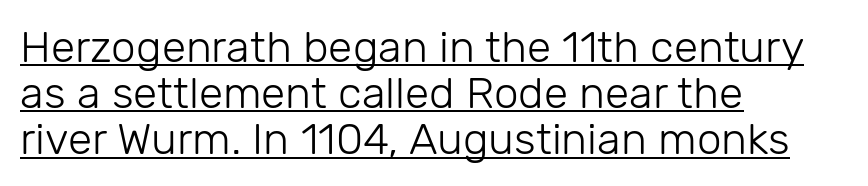
{"serif": "no", "italic": "no", "bold": "no", "weight": "light", "width": "normal", "stroke_contrast": "low", "x_height": "medium", "monospaced": "no", "underline": "yes", "align": "left", "line_spacing": "tight", "line_spacing_ratio": 1.05, "letter_spacing": "normal", "letter_spacing_em": 0.0, "glyph_px": 44}
